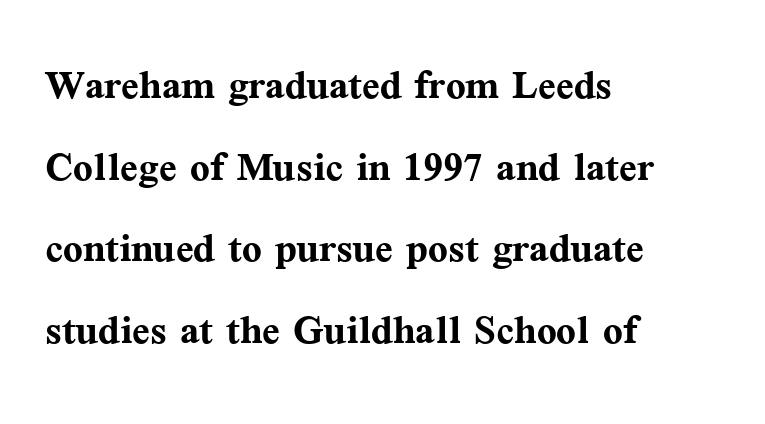
Classification — serif. Is there much room between lines? A standard amount, neither cramped nor airy. Each row of text sits above clean, open space. This rendering uses left alignment, leaving the right contour irregular. Vertical strokes here are truly vertical.
